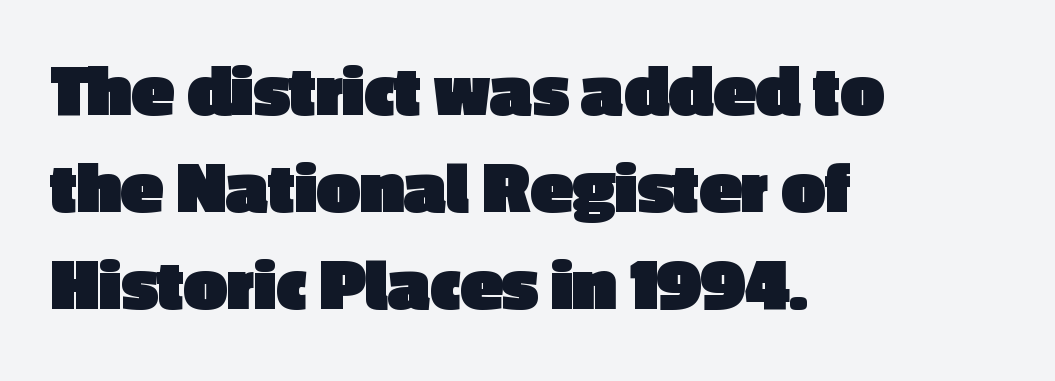
Descender tails drop into unmarked territory. One glance says typical: line gaps are just what's usual. A typesetter would call this proportional, since set widths differ per character. No italicization has been applied; the sample stays upright. Inter-character spacing is left at the font's built-in metrics. The text block is weighted toward the left margin, trailing off unevenly rightward.
